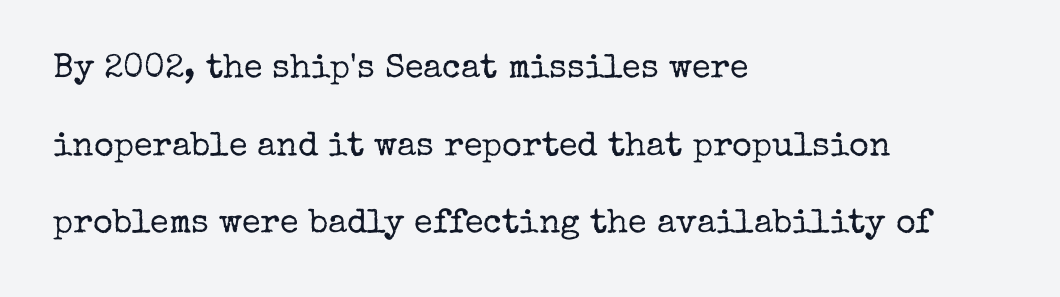
{"serif": "yes", "italic": "no", "bold": "no", "weight": "regular", "width": "normal", "stroke_contrast": "low", "x_height": "medium", "monospaced": "no", "underline": "no", "align": "left", "line_spacing": "loose", "line_spacing_ratio": 2.28, "letter_spacing": "normal", "letter_spacing_em": 0.0, "glyph_px": 34}
